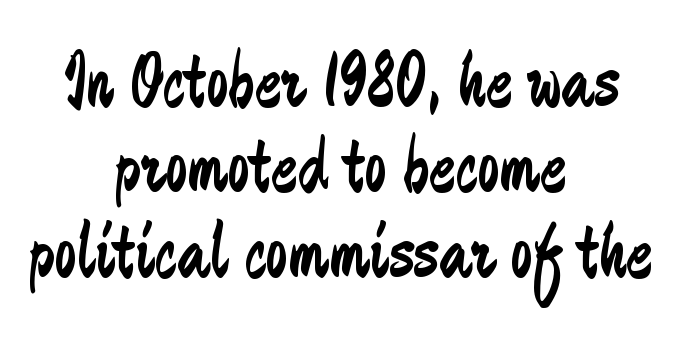
The image shows 79 px regular-weight, condensed sans-serif type; set centered, tight line spacing (1.08x), normal letter spacing, not underlined; low stroke contrast and a small x-height.
